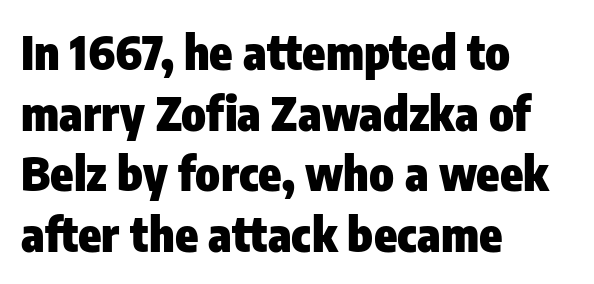
Q: Is the text bold? A: Yes.
Q: Is the text italic (slanted)? A: No, it is upright.
Q: Is the typeface a serif or a sans-serif typeface? A: Sans-serif.
Q: Is the text underlined? A: No.
Q: How is the paragraph aligned? A: Left-aligned.
Q: Is the spacing between letters normal or unusually wide? A: Normal.
Q: Is the spacing between lines tight, normal or loose? A: Normal.
Q: Width (condensed, normal, or wide)? A: Condensed.
Q: Stroke contrast? A: Low.
Q: x-height? A: Medium.
Q: Monospaced? A: No.
